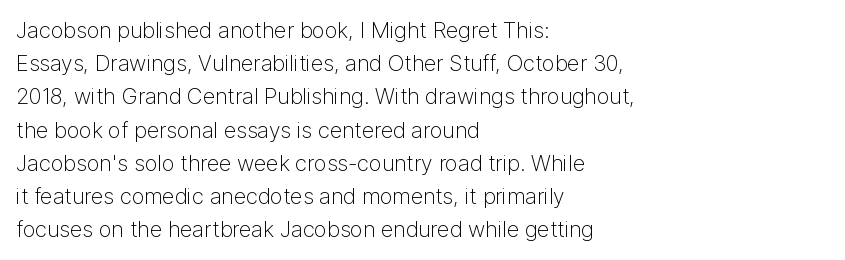
{"italic": "no", "bold": "no", "underline": "no", "align": "left", "line_spacing": "normal", "line_spacing_ratio": 1.51, "letter_spacing": "normal", "letter_spacing_em": 0.0, "glyph_px": 22}
